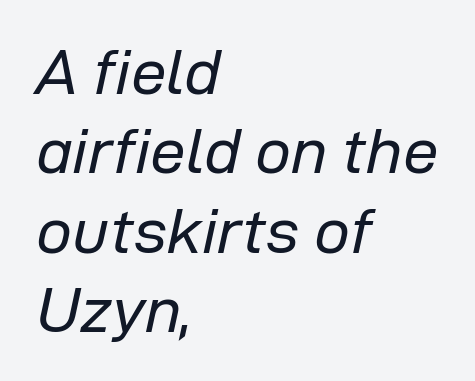
The image shows 64 px regular-weight type, italic (leaning right); set left-aligned, line spacing 1.24x, normal letter spacing, not underlined; low stroke contrast and a medium x-height.
